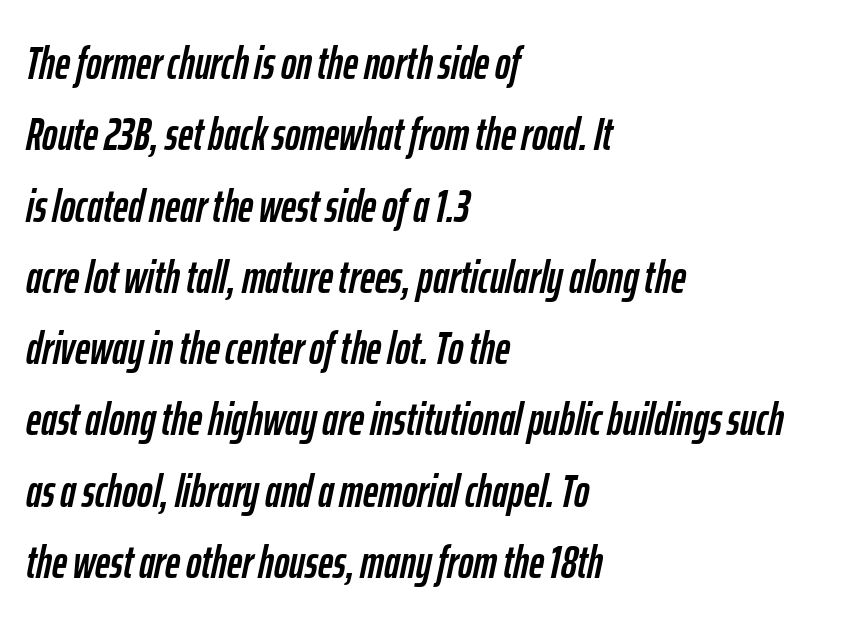
Q: Is the text italic (slanted)? A: Yes, it leans right by about 12 degrees.
Q: Is the text underlined? A: No.
Q: How is the paragraph aligned? A: Left-aligned.
Q: Is the spacing between letters normal or unusually wide? A: Normal.
Q: Is the spacing between lines tight, normal or loose? A: Normal.
Q: Width (condensed, normal, or wide)? A: Condensed.
Q: Stroke contrast? A: Low.
Q: x-height? A: Medium.
Q: Monospaced? A: No.
